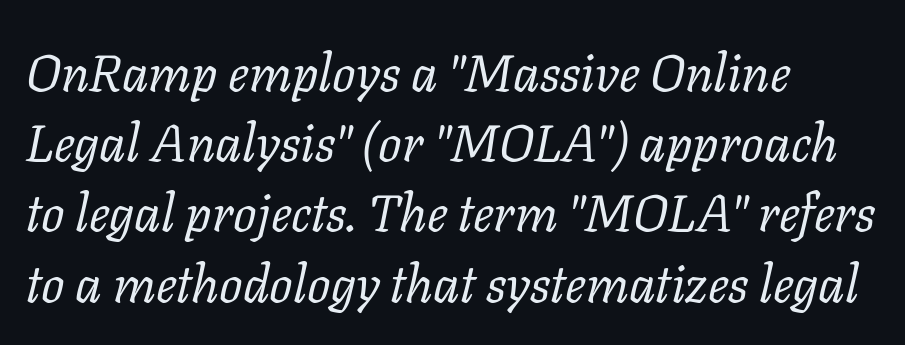
Leftover space on each line is placed entirely after the last word. The cut favours lightness, reaching ordinary text weight at its darkest. How are the letters spaced? Ordinarily, with no added tracking. The face used here is proportionally spaced, like ordinary book or web type. You can tell it's italic because the verticals aren't actually vertical.
